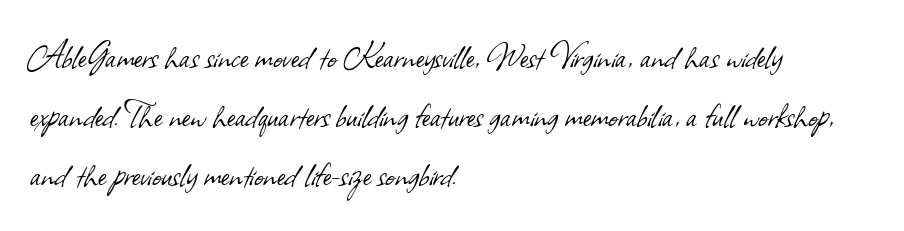
Q: Is the text bold? A: No.
Q: Is the typeface a serif or a sans-serif typeface? A: Sans-serif.
Q: Is the text underlined? A: No.
Q: How is the paragraph aligned? A: Left-aligned.
Q: Is the spacing between letters normal or unusually wide? A: Normal.
Q: Is the spacing between lines tight, normal or loose? A: Normal.
Q: Width (condensed, normal, or wide)? A: Normal.
Q: Stroke contrast? A: Low.
Q: x-height? A: Small.
Q: Monospaced? A: No.
